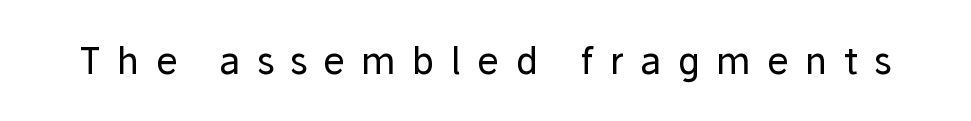
The image shows 37 px regular-weight sans-serif type, upright; set unusually wide letter spacing (+0.44 em), not underlined; low stroke contrast and a medium x-height.
